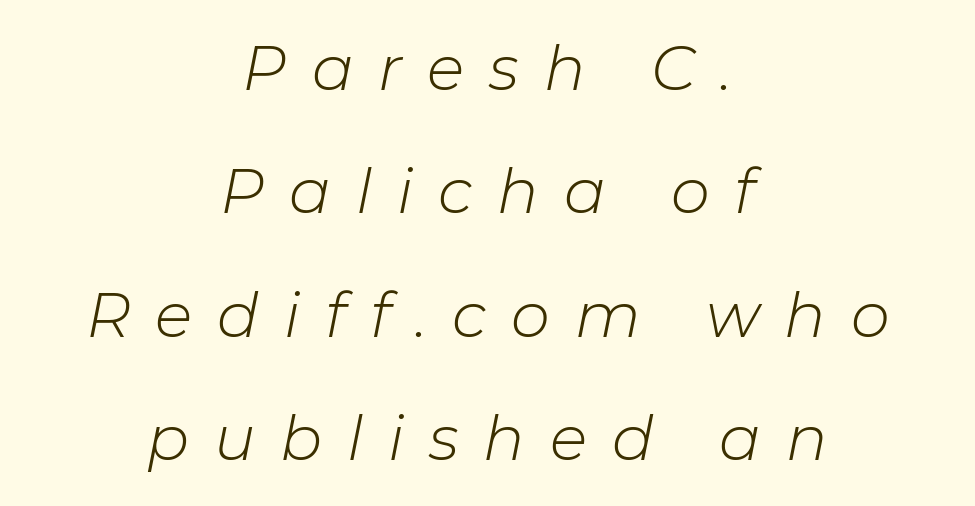
Q: Is the text bold? A: No.
Q: Is the text italic (slanted)? A: Yes, it leans right by about 11 degrees.
Q: Is the text underlined? A: No.
Q: How is the paragraph aligned? A: Centered.
Q: Is the spacing between letters normal or unusually wide? A: Unusually wide.
Q: Is the spacing between lines tight, normal or loose? A: Loose.
Q: Width (condensed, normal, or wide)? A: Normal.
Q: Stroke contrast? A: Low.
Q: x-height? A: Medium.
Q: Monospaced? A: No.
